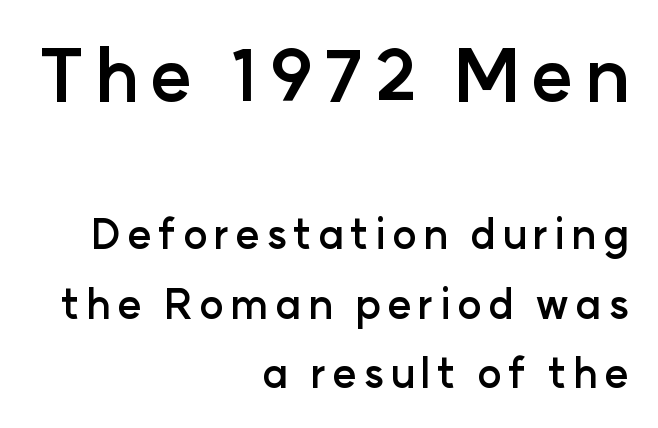
{"serif": "no", "italic": "no", "bold": "yes", "weight": "semibold", "width": "normal", "stroke_contrast": "low", "x_height": "medium", "monospaced": "no", "underline": "no", "align": "right", "line_spacing": "normal", "line_spacing_ratio": 1.69, "larger_block": "first", "size_ratio": 1.76, "glyph_px": 72}
